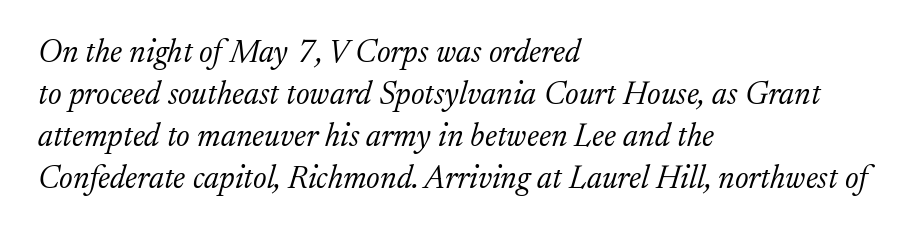
{"serif": "yes", "italic": "yes", "lean": "right", "slant_degrees": 17, "bold": "no", "weight": "light", "width": "normal", "stroke_contrast": "low", "x_height": "medium", "monospaced": "no", "underline": "no", "align": "left", "line_spacing": "normal", "line_spacing_ratio": 1.31, "letter_spacing": "normal", "letter_spacing_em": 0.0, "glyph_px": 32}
